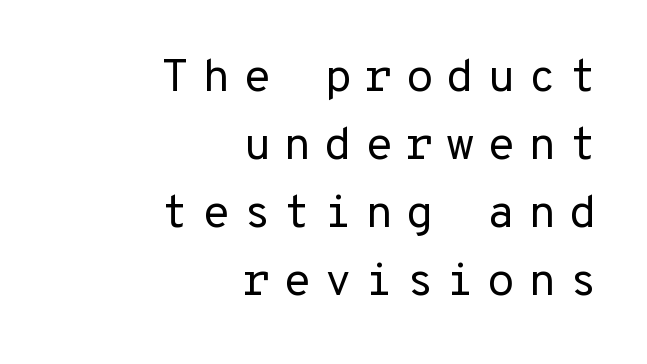
Q: Is the text bold? A: No.
Q: Is the text italic (slanted)? A: No, it is upright.
Q: Is the typeface a serif or a sans-serif typeface? A: Sans-serif.
Q: Is the text underlined? A: No.
Q: How is the paragraph aligned? A: Right-aligned.
Q: Is the spacing between letters normal or unusually wide? A: Unusually wide.
Q: Is the spacing between lines tight, normal or loose? A: Normal.
Q: Width (condensed, normal, or wide)? A: Normal.
Q: Stroke contrast? A: Low.
Q: x-height? A: Medium.
